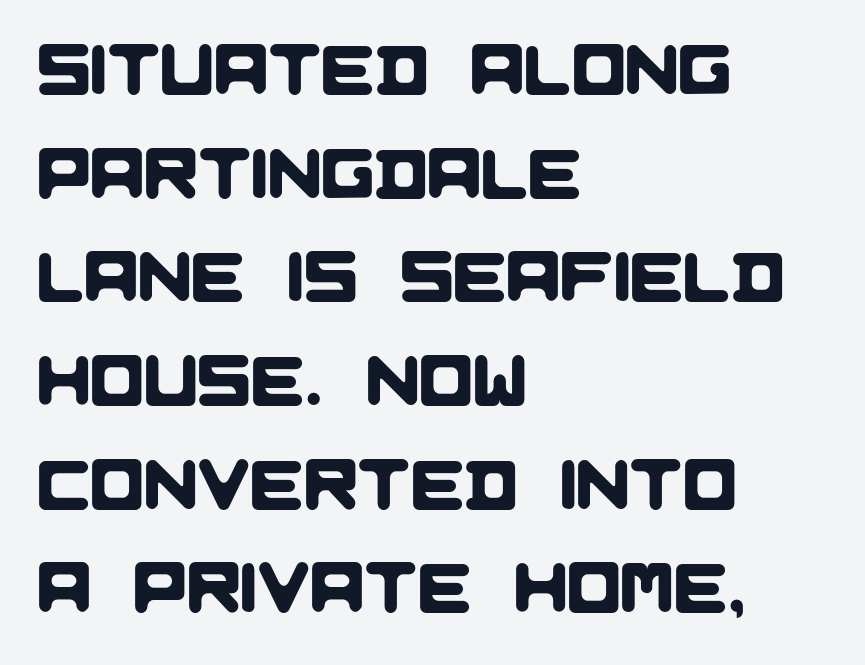
{"serif": "no", "width": "normal", "stroke_contrast": "low", "x_height": "large", "monospaced": "no", "underline": "no", "align": "left", "line_spacing": "normal", "line_spacing_ratio": 1.46, "letter_spacing": "normal", "letter_spacing_em": 0.0, "glyph_px": 71}
